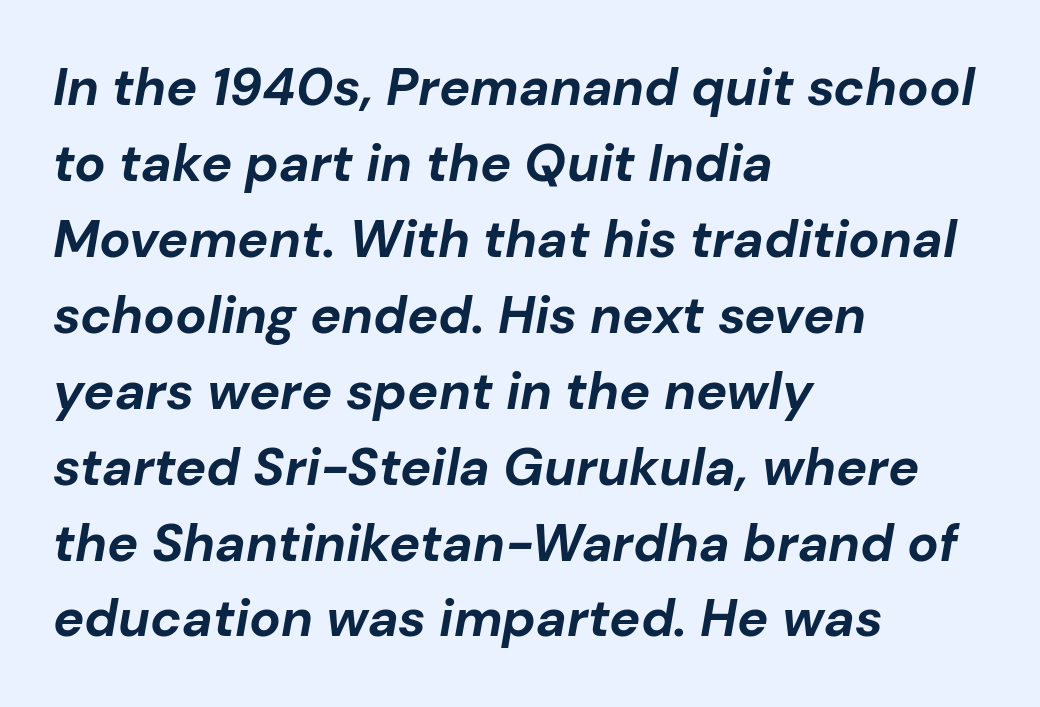
Q: Is the text bold? A: Yes.
Q: Is the text italic (slanted)? A: Yes, it leans right by about 10 degrees.
Q: Is the text underlined? A: No.
Q: How is the paragraph aligned? A: Left-aligned.
Q: Is the spacing between letters normal or unusually wide? A: Normal.
Q: Is the spacing between lines tight, normal or loose? A: Normal.
Q: Width (condensed, normal, or wide)? A: Normal.
Q: Stroke contrast? A: Low.
Q: x-height? A: Medium.
Q: Monospaced? A: No.
